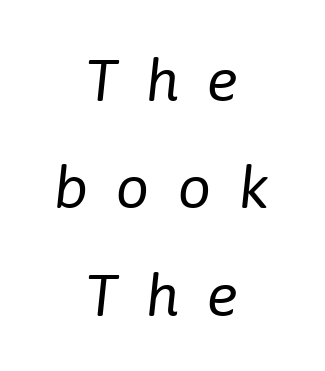
{"italic": "yes", "lean": "right", "slant_degrees": 6, "bold": "no", "weight": "regular", "width": "normal", "stroke_contrast": "low", "x_height": "medium", "monospaced": "no", "underline": "no", "align": "center", "line_spacing_ratio": 1.82, "letter_spacing": "wide", "letter_spacing_em": 0.47, "glyph_px": 59}
